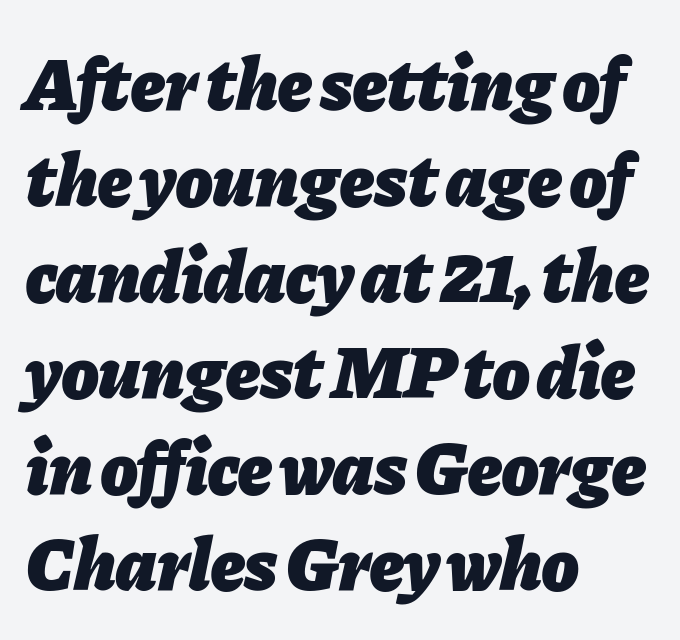
{"italic": "yes", "lean": "right", "slant_degrees": 11, "bold": "yes", "weight": "heavy", "width": "normal", "stroke_contrast": "low", "x_height": "medium", "monospaced": "no", "underline": "no", "align": "left", "line_spacing": "normal", "line_spacing_ratio": 1.28, "letter_spacing": "normal", "letter_spacing_em": 0.0, "glyph_px": 75}
